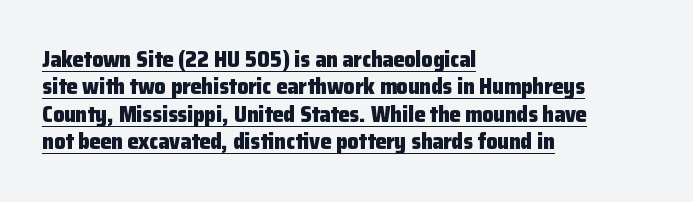
{"italic": "no", "bold": "yes", "underline": "yes", "align": "left", "line_spacing": "normal", "line_spacing_ratio": 1.25, "letter_spacing": "normal", "letter_spacing_em": 0.0, "glyph_px": 22}
